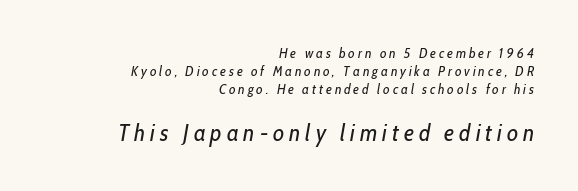
The image shows 24 px text type, italic (leaning right); set right-aligned, normal line spacing (1.27x), unusually wide letter spacing (+0.21 em), not underlined; the second (bottom) block is 1.71x larger.
